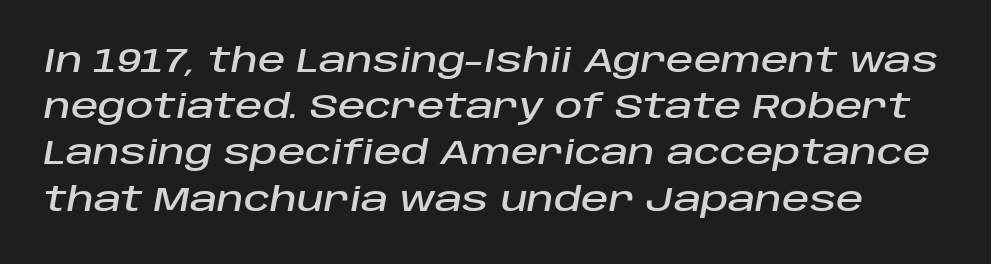
Q: Is the text italic (slanted)? A: Yes, it leans right by about 10 degrees.
Q: Is the text underlined? A: No.
Q: Is the spacing between letters normal or unusually wide? A: Normal.
Q: Is the spacing between lines tight, normal or loose? A: Normal.
Q: Width (condensed, normal, or wide)? A: Normal.
Q: Stroke contrast? A: Low.
Q: x-height? A: Large.
Q: Monospaced? A: No.
